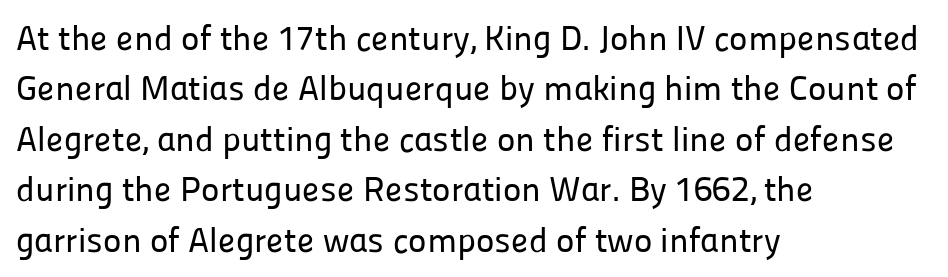
The image shows 35 px sans-serif type, upright; set left-aligned, normal line spacing (1.44x), normal letter spacing, not underlined; low stroke contrast and a medium x-height.
